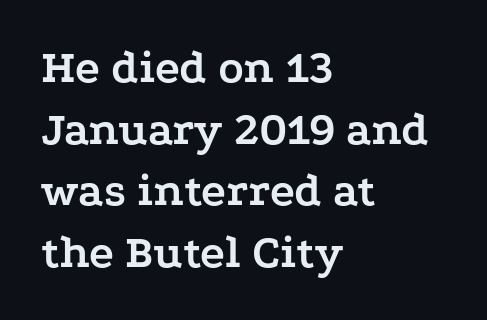
The image shows 47 px semibold, wide serif type, upright; set left-aligned, normal line spacing (1.31x), normal letter spacing, not underlined; low stroke contrast and a medium x-height.
